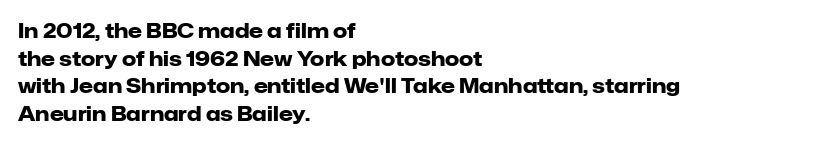
Q: Is the text bold? A: Yes.
Q: Is the text italic (slanted)? A: No, it is upright.
Q: Is the text underlined? A: No.
Q: How is the paragraph aligned? A: Left-aligned.
Q: Is the spacing between letters normal or unusually wide? A: Normal.
Q: Is the spacing between lines tight, normal or loose? A: Normal.
